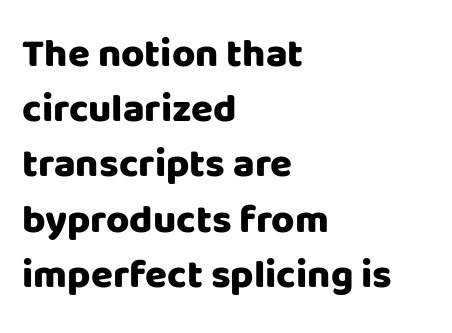
Q: Is the text bold? A: Yes.
Q: Is the text italic (slanted)? A: No, it is upright.
Q: Is the typeface a serif or a sans-serif typeface? A: Sans-serif.
Q: Is the text underlined? A: No.
Q: How is the paragraph aligned? A: Left-aligned.
Q: Is the spacing between letters normal or unusually wide? A: Normal.
Q: Is the spacing between lines tight, normal or loose? A: Normal.
Q: Width (condensed, normal, or wide)? A: Normal.
Q: Stroke contrast? A: Low.
Q: x-height? A: Large.
Q: Monospaced? A: No.
